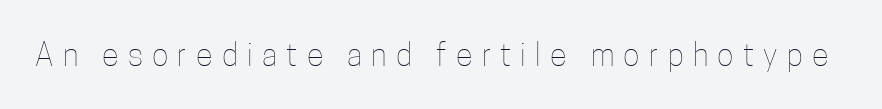
{"italic": "no", "bold": "no", "weight": "thin", "width": "condensed", "stroke_contrast": "low", "x_height": "medium", "monospaced": "no", "underline": "no", "letter_spacing": "wide", "letter_spacing_em": 0.3, "glyph_px": 31}
